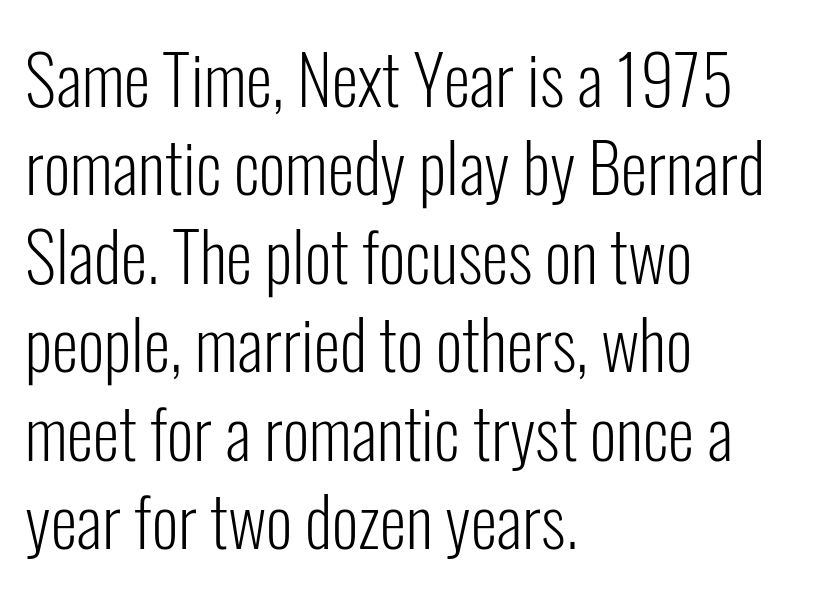
The image shows 68 px light, condensed sans-serif type, upright; set left-aligned, normal line spacing (1.3x), normal letter spacing, not underlined; low stroke contrast and a medium x-height.
